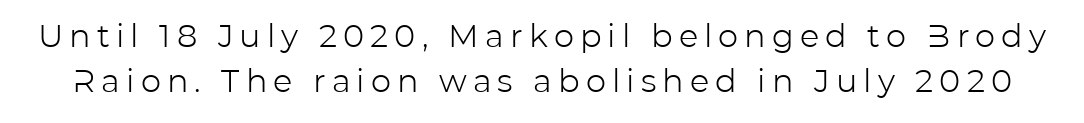
Q: Is the text bold? A: No.
Q: Is the text italic (slanted)? A: No, it is upright.
Q: Is the typeface a serif or a sans-serif typeface? A: Sans-serif.
Q: Is the text underlined? A: No.
Q: Is the spacing between lines tight, normal or loose? A: Normal.
Q: Width (condensed, normal, or wide)? A: Normal.
Q: Stroke contrast? A: Low.
Q: x-height? A: Medium.
Q: Monospaced? A: No.
